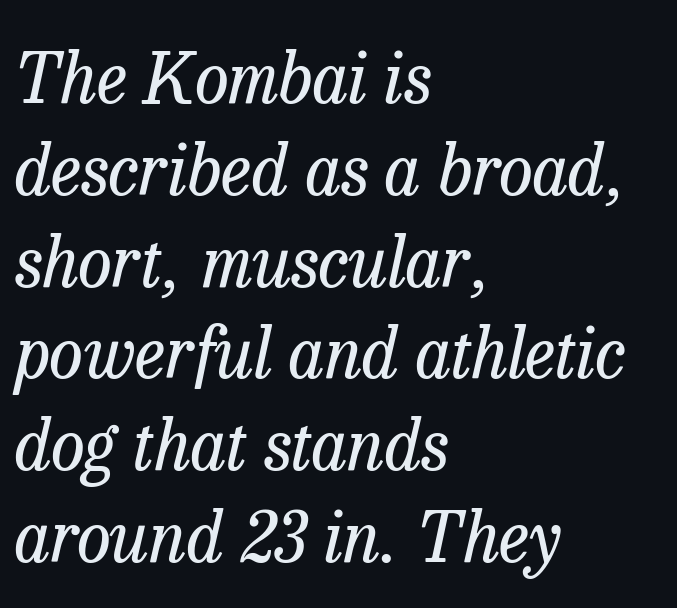
{"serif": "yes", "italic": "yes", "lean": "right", "slant_degrees": 13, "bold": "no", "weight": "regular", "width": "normal", "stroke_contrast": "low", "x_height": "medium", "monospaced": "no", "underline": "no", "align": "left", "line_spacing": "normal", "line_spacing_ratio": 1.33, "letter_spacing": "normal", "letter_spacing_em": 0.0, "glyph_px": 69}
